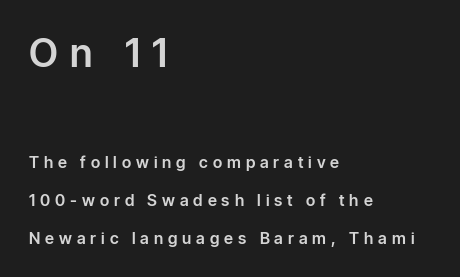
Each letter keeps its own natural width here, so spacing adapts to shape. The specimen reads as upright at a glance. A clean baseline with only descenders dipping below it. You could only call the tracking loose — the letters float apart.
